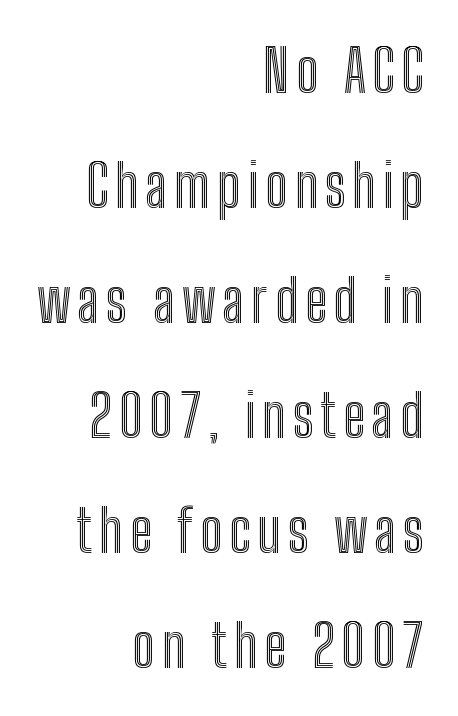
Q: Is the text italic (slanted)? A: No, it is upright.
Q: Is the text underlined? A: No.
Q: How is the paragraph aligned? A: Right-aligned.
Q: Is the spacing between lines tight, normal or loose? A: Loose.
Q: Width (condensed, normal, or wide)? A: Condensed.
Q: x-height? A: Medium.
Q: Monospaced? A: No.
